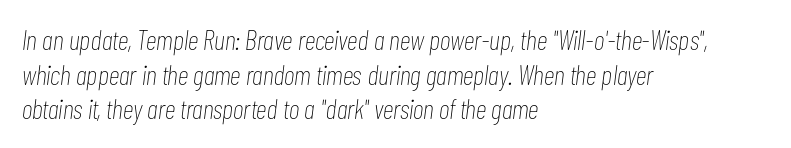
The tracking reads as untouched default to a designer's eye. Is this a heavy cut? Hardly; it is regular or lighter. Underline: absent. Notice how the passage keeps a crisp vertical edge on the left only. Italic? Definitely — the glyphs are oblique. Spacing verdict: proportional, widths tailored to each character.
